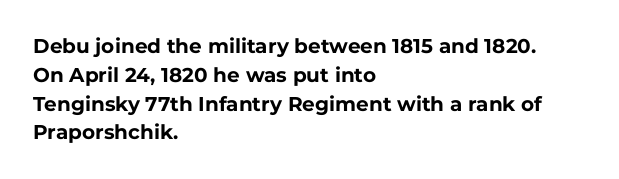
{"italic": "no", "bold": "yes", "underline": "no", "align": "left", "line_spacing": "normal", "line_spacing_ratio": 1.44, "letter_spacing": "normal", "letter_spacing_em": 0.0, "glyph_px": 20}
